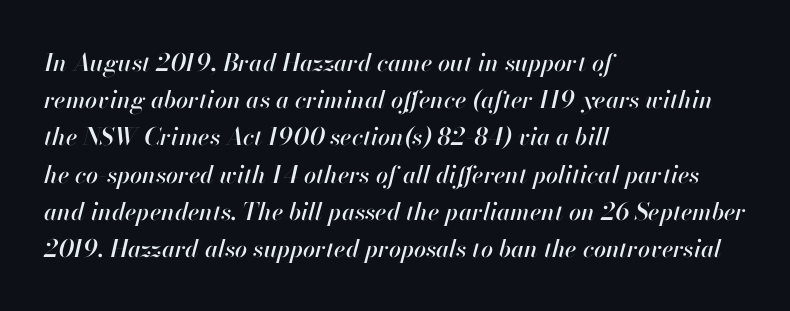
Q: Is the text italic (slanted)? A: Yes, it leans right by about 13 degrees.
Q: Is the text underlined? A: No.
Q: How is the paragraph aligned? A: Left-aligned.
Q: Is the spacing between letters normal or unusually wide? A: Normal.
Q: Is the spacing between lines tight, normal or loose? A: Normal.
